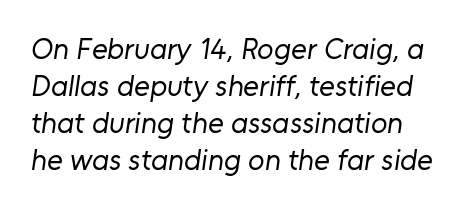
{"serif": "no", "bold": "no", "weight": "regular", "width": "normal", "stroke_contrast": "low", "x_height": "medium", "monospaced": "no", "underline": "no", "line_spacing_ratio": 1.23, "letter_spacing": "normal", "letter_spacing_em": 0.0, "glyph_px": 30}
